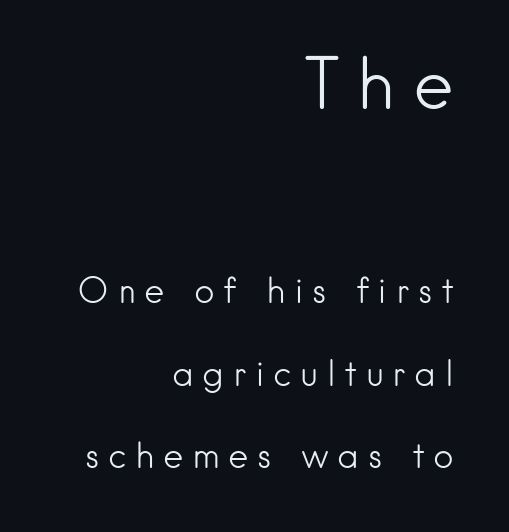
{"serif": "no", "italic": "no", "bold": "no", "weight": "light", "width": "normal", "stroke_contrast": "low", "x_height": "small", "monospaced": "no", "underline": "no", "align": "right", "line_spacing": "loose", "line_spacing_ratio": 2.36, "letter_spacing": "wide", "letter_spacing_em": 0.24, "larger_block": "first", "size_ratio": 2.0, "glyph_px": 70}
